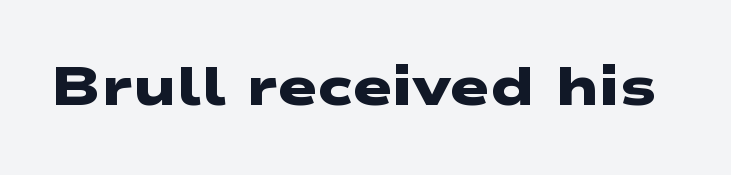
{"serif": "no", "bold": "yes", "weight": "heavy", "width": "wide", "stroke_contrast": "low", "x_height": "medium", "monospaced": "no", "underline": "no", "letter_spacing": "normal", "letter_spacing_em": 0.0, "glyph_px": 54}
